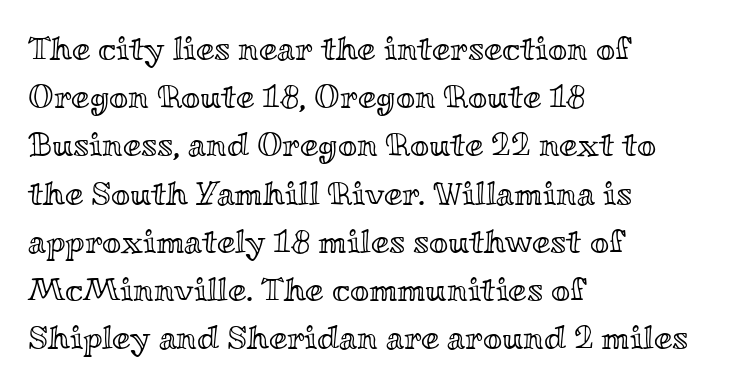
Baseline-to-baseline distance is the conventional proportion of letter height. If you drew a ruler down the left edge, every line would touch it. Tall strokes in this sample are plumb rather than angled. Descenders hang freely into open space.
